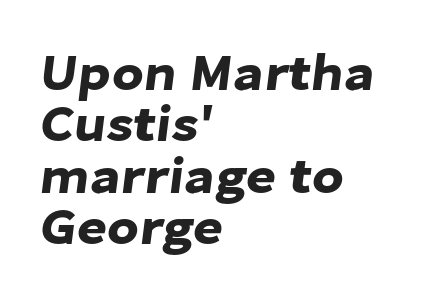
{"serif": "no", "width": "normal", "stroke_contrast": "low", "x_height": "medium", "monospaced": "no", "underline": "no", "align": "left", "line_spacing": "tight", "line_spacing_ratio": 0.99, "letter_spacing": "normal", "letter_spacing_em": 0.0, "glyph_px": 52}
